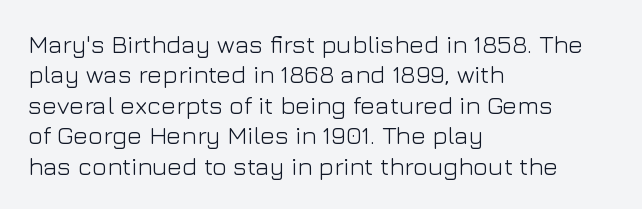
Nope, not italic — everything's standing straight. Only glyphs here, with clear space below each row. Leftover space on each line is placed entirely after the last word. The gaps between neighbouring characters are ordinary and unremarkable. A light-to-regular cut is what we see here.
